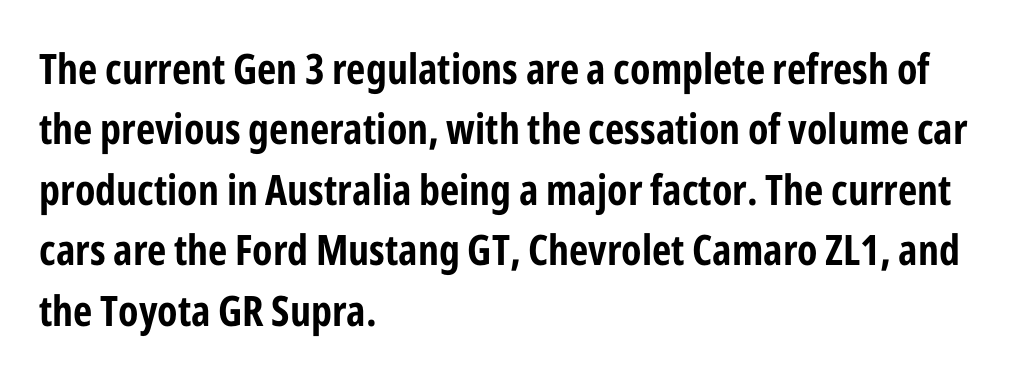
Interline gaps are of average width in this sample. The font is running at its bold setting. This is roman type, the default non-slanted kind. Compared with typical body copy, the letter spacing here is the same. The letters advance in unequal steps, a hallmark of proportional type. The type family on display is of the sans-serif kind.
